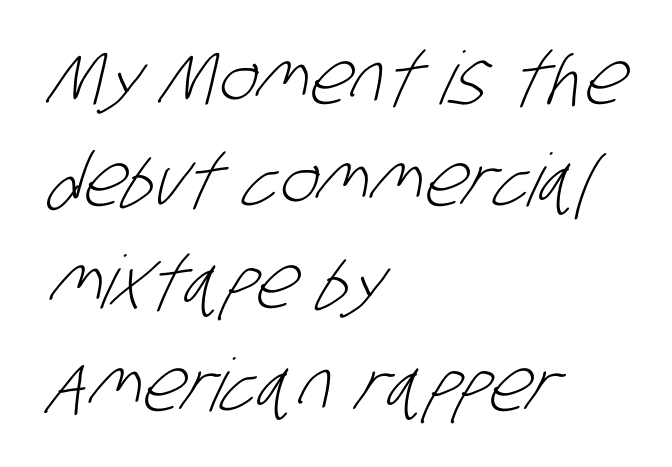
Q: Is the text bold? A: No.
Q: Is the typeface a serif or a sans-serif typeface? A: Sans-serif.
Q: Is the text underlined? A: No.
Q: How is the paragraph aligned? A: Left-aligned.
Q: Is the spacing between letters normal or unusually wide? A: Normal.
Q: Is the spacing between lines tight, normal or loose? A: Normal.
Q: Width (condensed, normal, or wide)? A: Condensed.
Q: Stroke contrast? A: Low.
Q: x-height? A: Large.
Q: Monospaced? A: No.
